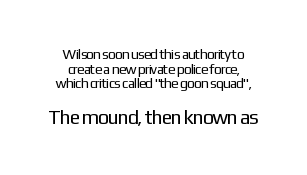
Larger block? The one below; the one above is distinctly smaller. Leftover space on each line is divided equally before and after the words. This sample trades vertical openness for compactness between lines. On a weight scale, this lands at 450 or below.
